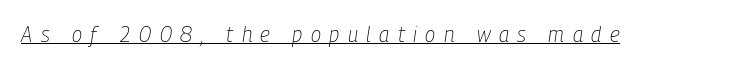
Q: Is the text bold? A: No.
Q: Is the text italic (slanted)? A: Yes, it leans right by about 9 degrees.
Q: Is the text underlined? A: Yes.
Q: Is the spacing between letters normal or unusually wide? A: Unusually wide.
